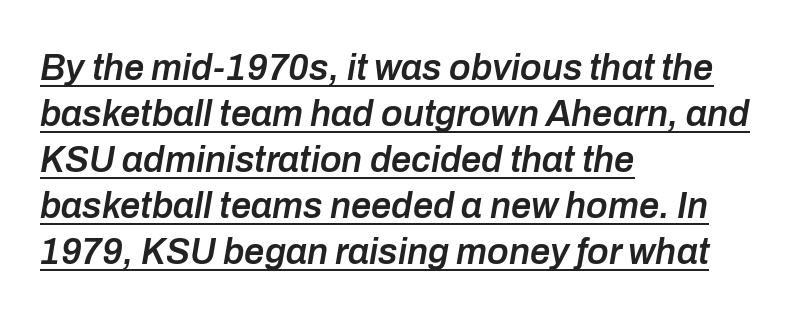
{"italic": "yes", "lean": "right", "slant_degrees": 10, "bold": "semi", "weight": "semibold", "width": "normal", "stroke_contrast": "low", "x_height": "medium", "monospaced": "no", "underline": "yes", "align": "left", "line_spacing": "normal", "line_spacing_ratio": 1.28, "letter_spacing": "normal", "letter_spacing_em": 0.0, "glyph_px": 36}
